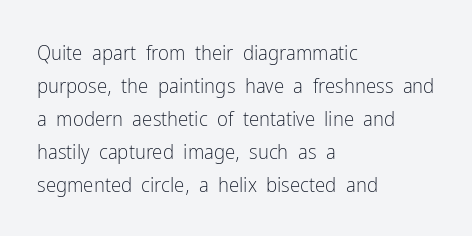
The image shows 21 px text type, upright; set left-aligned, normal line spacing (1.57x), normal letter spacing, not underlined.
